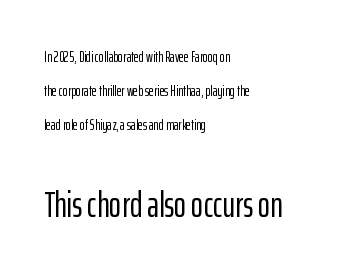
The image shows 37 px condensed sans-serif type, upright; set left-aligned, loose line spacing (2.26x), normal letter spacing, not underlined; the second (bottom) block is 2.47x larger; low stroke contrast and a medium x-height.
